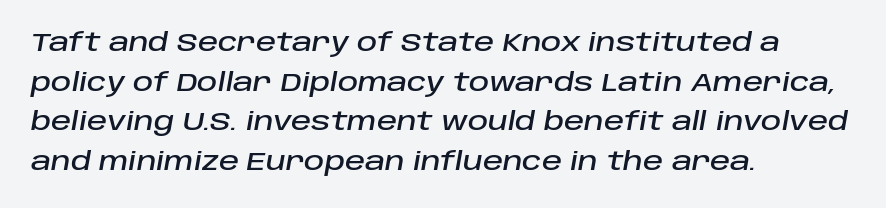
Q: Is the text italic (slanted)? A: Yes, it leans right by about 10 degrees.
Q: Is the text underlined? A: No.
Q: How is the paragraph aligned? A: Left-aligned.
Q: Is the spacing between letters normal or unusually wide? A: Normal.
Q: Is the spacing between lines tight, normal or loose? A: Normal.
